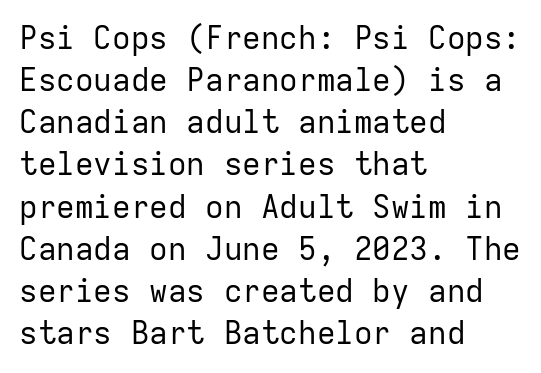
{"serif": "no", "italic": "no", "bold": "no", "weight": "regular", "width": "normal", "stroke_contrast": "low", "x_height": "medium", "monospaced": "yes", "underline": "no", "align": "left", "line_spacing": "normal", "line_spacing_ratio": 1.36, "letter_spacing": "normal", "letter_spacing_em": 0.0, "glyph_px": 31}
